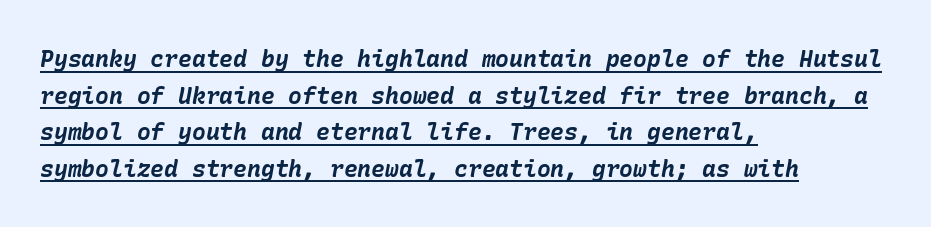
The image shows 23 px bold type, italic (leaning right); set left-aligned, normal line spacing (1.59x), normal letter spacing, underlined.
